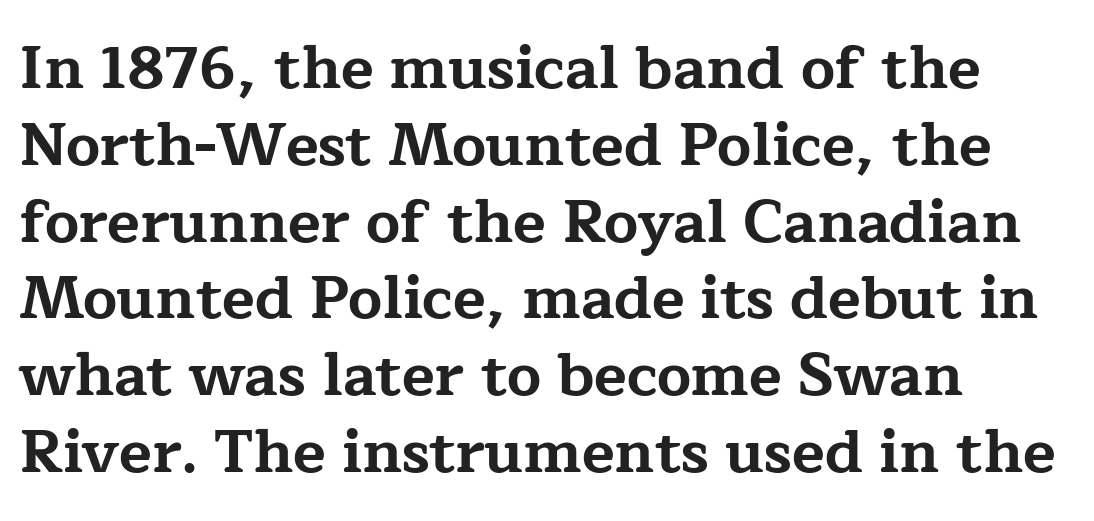
What kind of face is this? One with serifs. The text block is weighted toward the left margin, trailing off unevenly rightward. Horizontal bands of white between lines are of average thickness. The glyphs are unaccompanied by any horizontal stroke below them. Is there any slant? The stems are plumb. Nothing unusual about the tracking: characters are spaced as the font intends.
